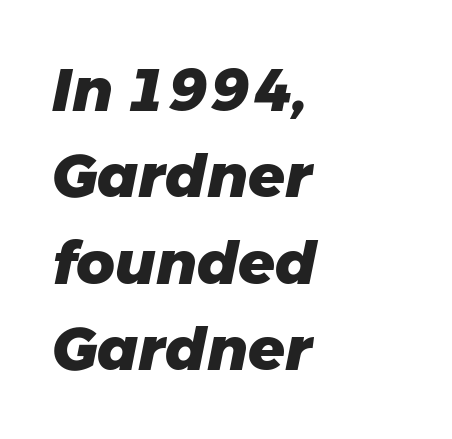
The compositor pushed each line to the left boundary. Rows of type keep a routine distance in the vertical direction. You could call the tracking neutral — neither tight nor loose. Set as a true bold cut, around the 700 mark. Italic: yes, the glyphs are oblique. Honestly, there is no underline to notice here at all.
